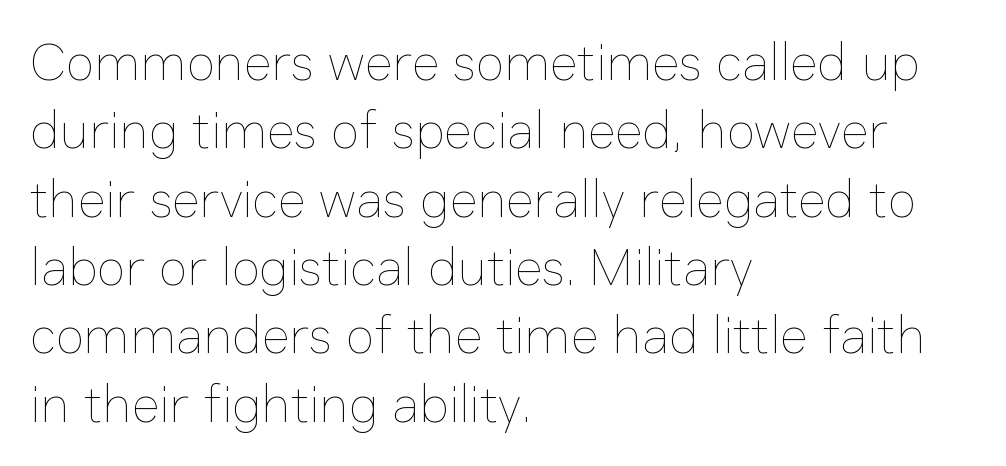
Q: Is the text bold? A: No.
Q: Is the text italic (slanted)? A: No, it is upright.
Q: Is the text underlined? A: No.
Q: How is the paragraph aligned? A: Left-aligned.
Q: Is the spacing between letters normal or unusually wide? A: Normal.
Q: Is the spacing between lines tight, normal or loose? A: Normal.
Q: Width (condensed, normal, or wide)? A: Normal.
Q: Stroke contrast? A: Low.
Q: x-height? A: Medium.
Q: Monospaced? A: No.
